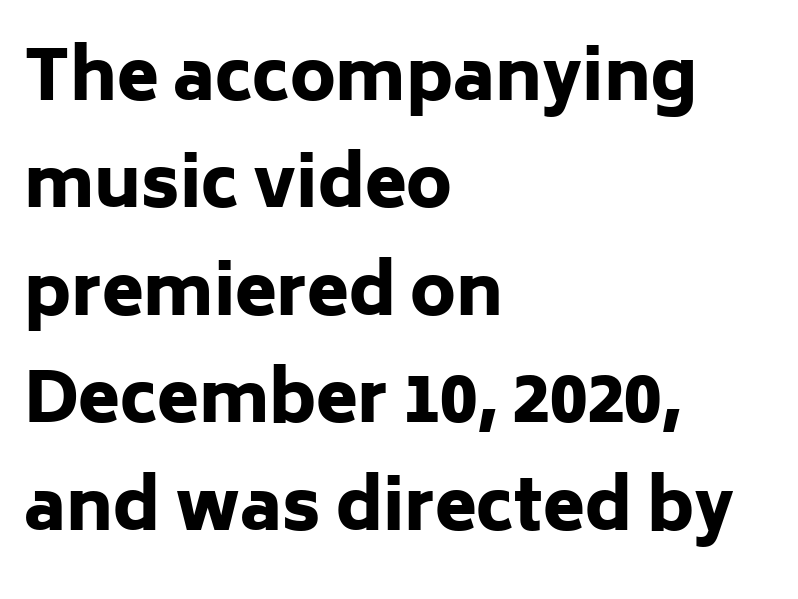
The image shows 68 px heavy sans-serif type, upright; set left-aligned, normal line spacing (1.58x), normal letter spacing, not underlined; low stroke contrast and a medium x-height.
